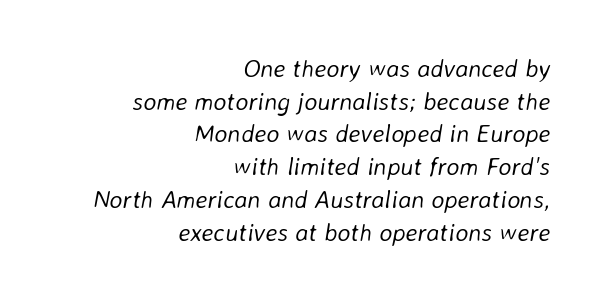
Unmarked baselines from the first word to the last. These lines are set flush right with a ragged left edge. Regarding leading, the lines here are spaced in the standard way. Compared with a typical body face, this is equally light or lighter still.
